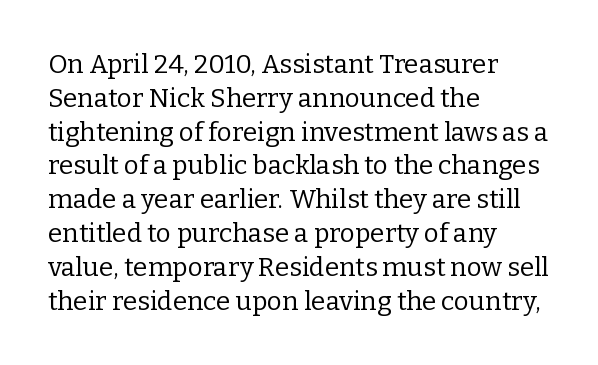
{"italic": "no", "bold": "no", "underline": "no", "align": "left", "line_spacing": "normal", "line_spacing_ratio": 1.3, "letter_spacing": "normal", "letter_spacing_em": 0.0, "glyph_px": 26}
